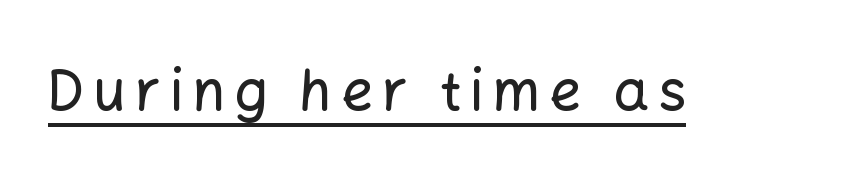
Serifs: no, the terminals of the letterforms are clean. Do the letters lean? They stand straight. You could not count columns in this text — the font is proportionally spaced. The glyphs are accompanied by a horizontal stroke just below them.
